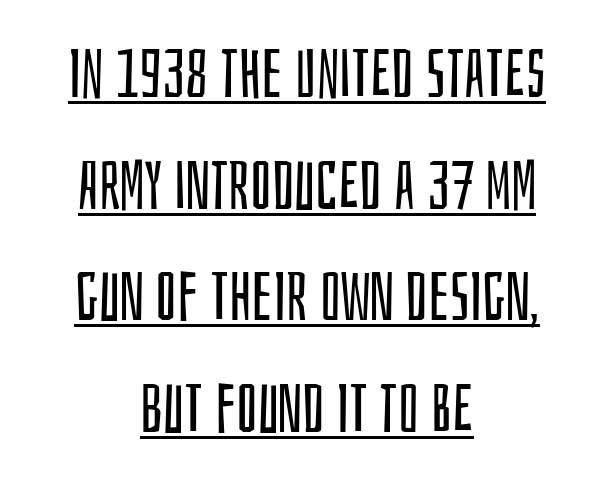
{"serif": "no", "italic": "no", "bold": "no", "weight": "regular", "width": "condensed", "stroke_contrast": "low", "x_height": "large", "monospaced": "no", "underline": "yes", "align": "center", "line_spacing": "normal", "line_spacing_ratio": 1.64, "letter_spacing": "normal", "letter_spacing_em": 0.0, "glyph_px": 68}
